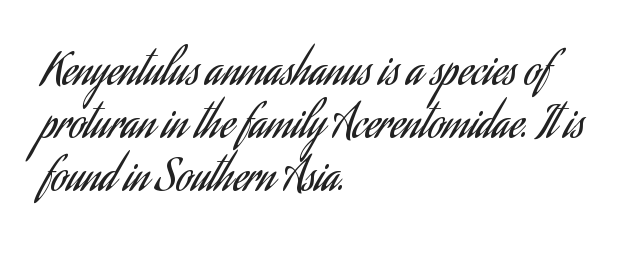
{"serif": "no", "bold": "no", "weight": "regular", "width": "condensed", "stroke_contrast": "low", "x_height": "small", "monospaced": "no", "underline": "no", "align": "left", "line_spacing_ratio": 1.21, "letter_spacing": "normal", "letter_spacing_em": 0.0, "glyph_px": 44}
